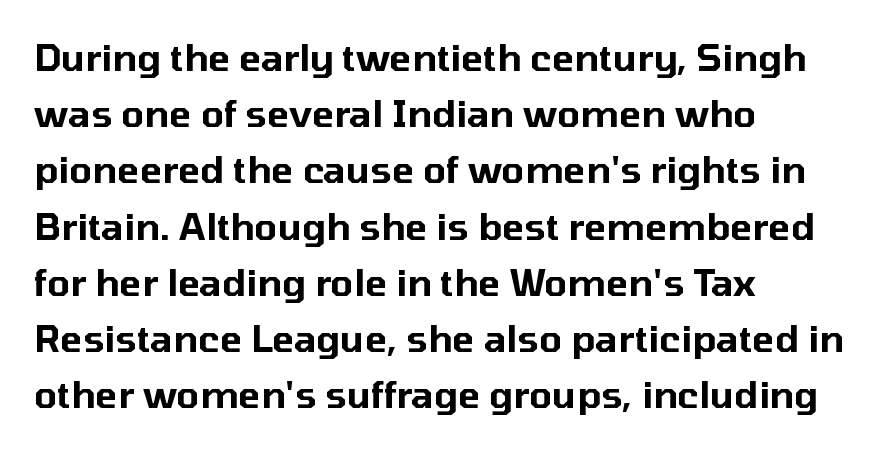
{"serif": "no", "italic": "no", "width": "normal", "stroke_contrast": "low", "x_height": "medium", "monospaced": "no", "underline": "no", "align": "left", "line_spacing": "normal", "line_spacing_ratio": 1.52, "letter_spacing": "normal", "letter_spacing_em": 0.0, "glyph_px": 37}
